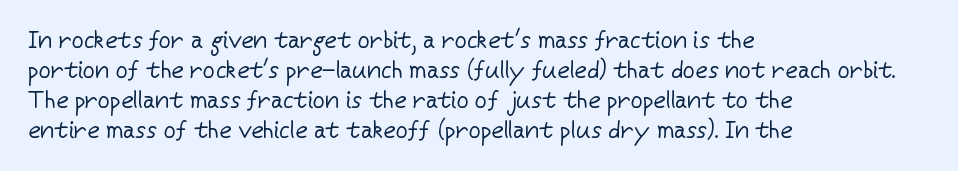
Q: Is the text bold? A: No.
Q: Is the text italic (slanted)? A: No, it is upright.
Q: Is the text underlined? A: No.
Q: How is the paragraph aligned? A: Left-aligned.
Q: Is the spacing between letters normal or unusually wide? A: Normal.
Q: Is the spacing between lines tight, normal or loose? A: Normal.
